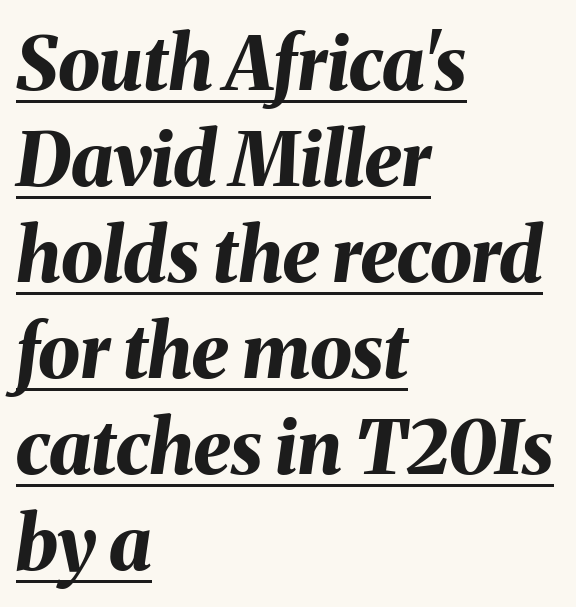
Q: Is the text bold? A: Yes.
Q: Is the text italic (slanted)? A: Yes, it leans right by about 8 degrees.
Q: Is the text underlined? A: Yes.
Q: How is the paragraph aligned? A: Left-aligned.
Q: Is the spacing between letters normal or unusually wide? A: Normal.
Q: Is the spacing between lines tight, normal or loose? A: Normal.
Q: Width (condensed, normal, or wide)? A: Normal.
Q: Stroke contrast? A: Medium.
Q: x-height? A: Medium.
Q: Monospaced? A: No.
